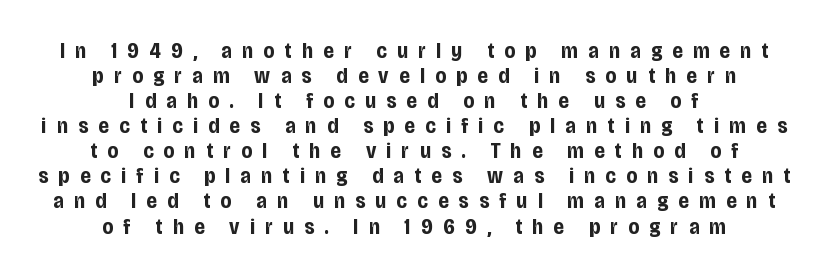
Look at the tracking — it's clearly loosened, letters drifting apart. Is the block centered? Yes — each line is placed symmetrically about the middle. Check the space under the baseline: it is left empty. Baseline-to-baseline distance is barely more than the letter height. The letters are bold, with thick, heavy strokes. Designer's note — italics off, roman on.
